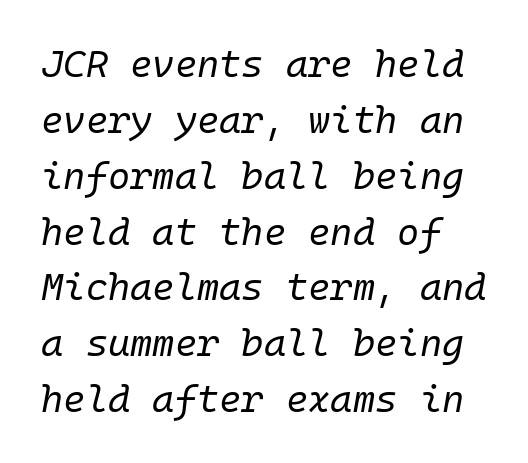
The image shows 38 px regular-weight type, italic (leaning right), monospaced; set left-aligned, normal line spacing (1.47x), normal letter spacing, not underlined; low stroke contrast and a medium x-height.
